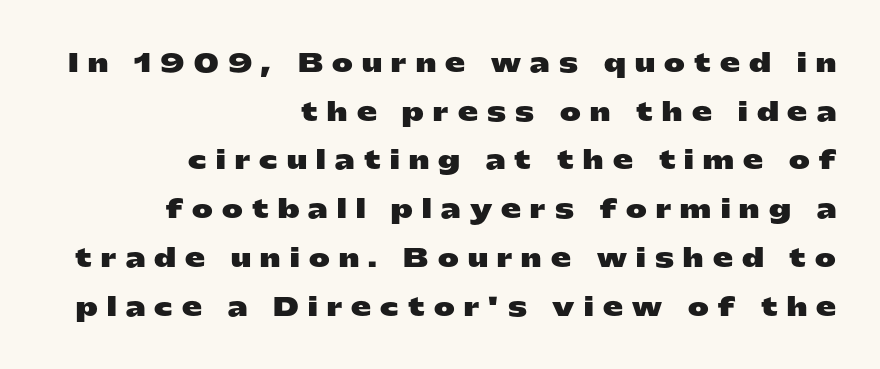
{"italic": "no", "bold": "yes", "underline": "no", "align": "right", "line_spacing": "loose", "line_spacing_ratio": 1.95, "letter_spacing": "wide", "letter_spacing_em": 0.37, "glyph_px": 25}
